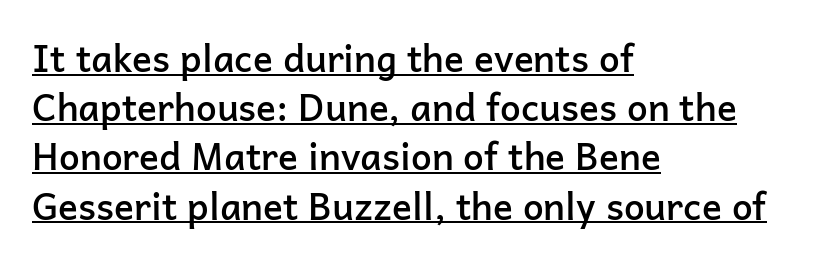
The image shows 37 px semibold sans-serif type, upright; set left-aligned, normal line spacing (1.33x), normal letter spacing, underlined; low stroke contrast and a medium x-height.
